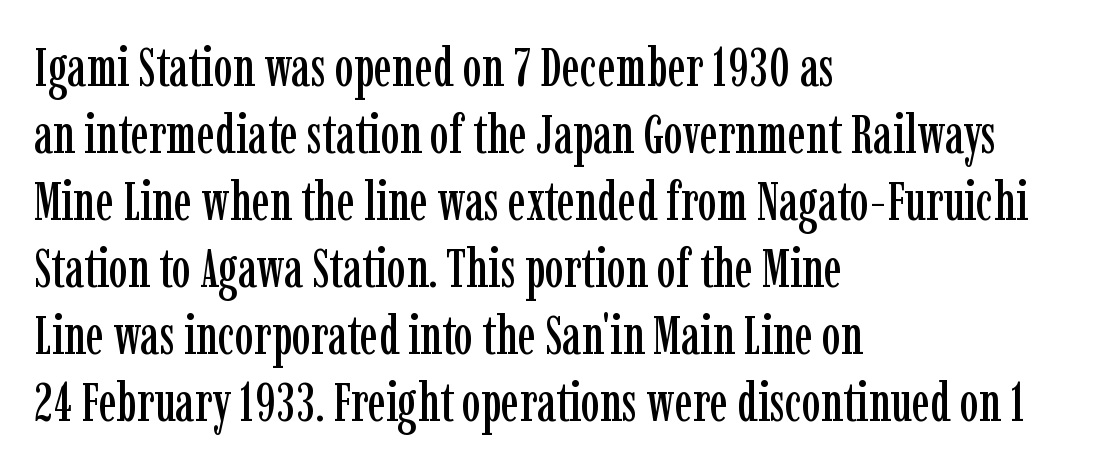
The image shows 54 px condensed serif type, upright; set left-aligned, line spacing 1.24x, normal letter spacing, not underlined; low stroke contrast and a medium x-height.
